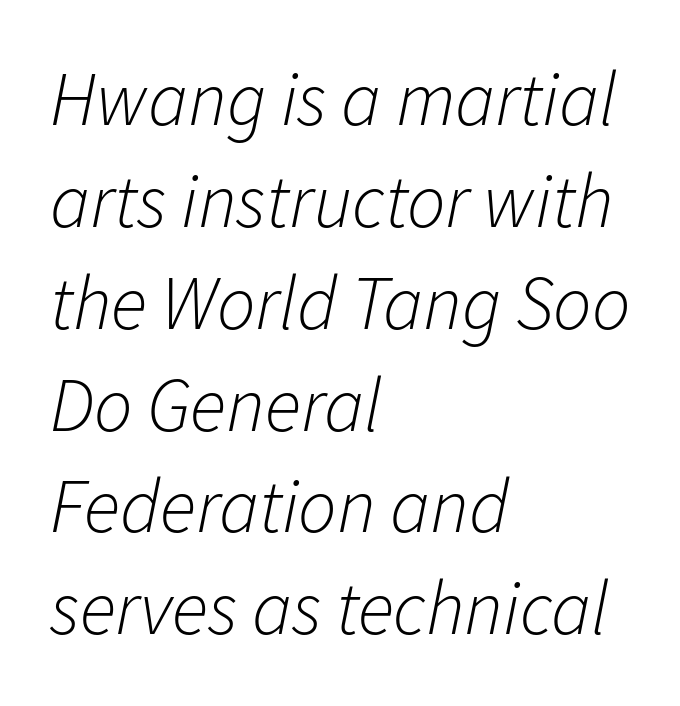
Designer's note — italics engaged. Type without underlining. This sample keeps an unexceptional amount of space between lines. Line starts are locked; line ends wander. The characters are drawn with everyday or finer stroke widths. Think of a printed novel: that variable character pitch is what you see here.
